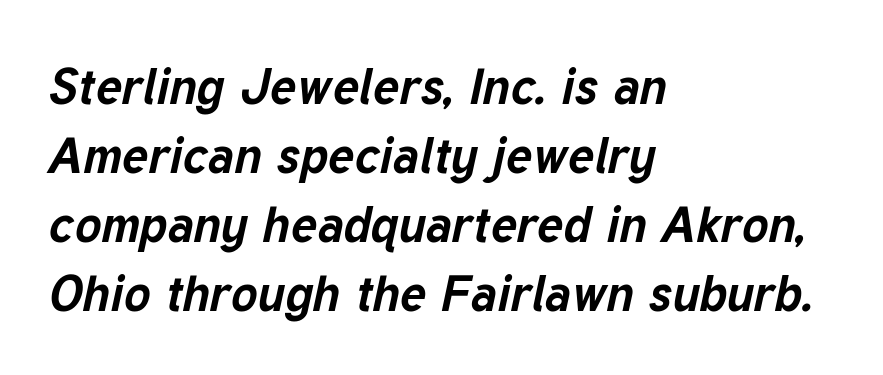
{"italic": "yes", "lean": "right", "slant_degrees": 12, "bold": "yes", "weight": "bold", "width": "normal", "stroke_contrast": "low", "x_height": "medium", "monospaced": "no", "underline": "no", "align": "left", "line_spacing": "normal", "line_spacing_ratio": 1.38, "letter_spacing": "normal", "letter_spacing_em": 0.0, "glyph_px": 50}
